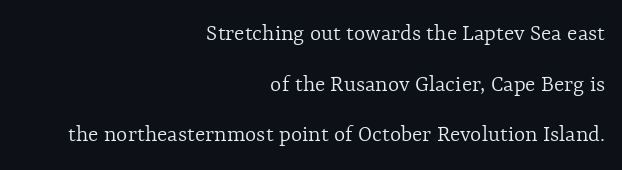
Q: Is the text bold? A: No.
Q: Is the text italic (slanted)? A: No, it is upright.
Q: Is the text underlined? A: No.
Q: How is the paragraph aligned? A: Right-aligned.
Q: Is the spacing between letters normal or unusually wide? A: Normal.
Q: Is the spacing between lines tight, normal or loose? A: Loose.
